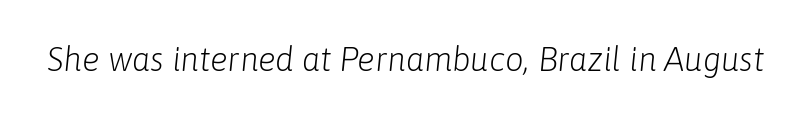
The image shows 33 px light type, italic (leaning right); set normal letter spacing, not underlined; low stroke contrast and a medium x-height.
